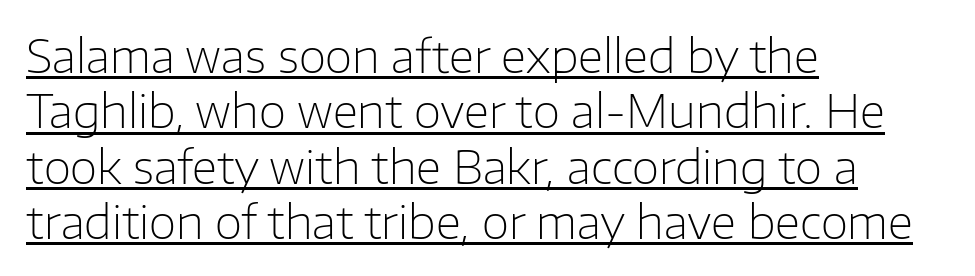
Stem width sits at or under what a default text font uses. The lines are quadded left. Italic: no, the glyphs are upright roman. The passage shown is typed in a proportional face where columns would drift. Between one letter and the next there's only the usual sliver of space. I'd call this a sans setting — the letters go barefoot.
